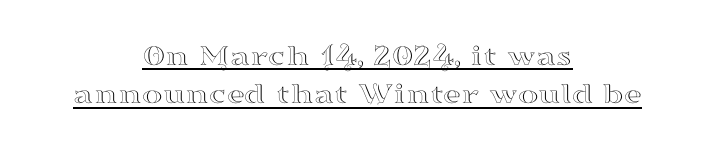
Unlike italic type, these characters show no tilt at all. Notice how the passage keeps no hard edge, just a central spine. This sample carries an underscore along the baseline area. This sample uses a serif face. Nothing unusual about the tracking: characters are spaced as the font intends.
